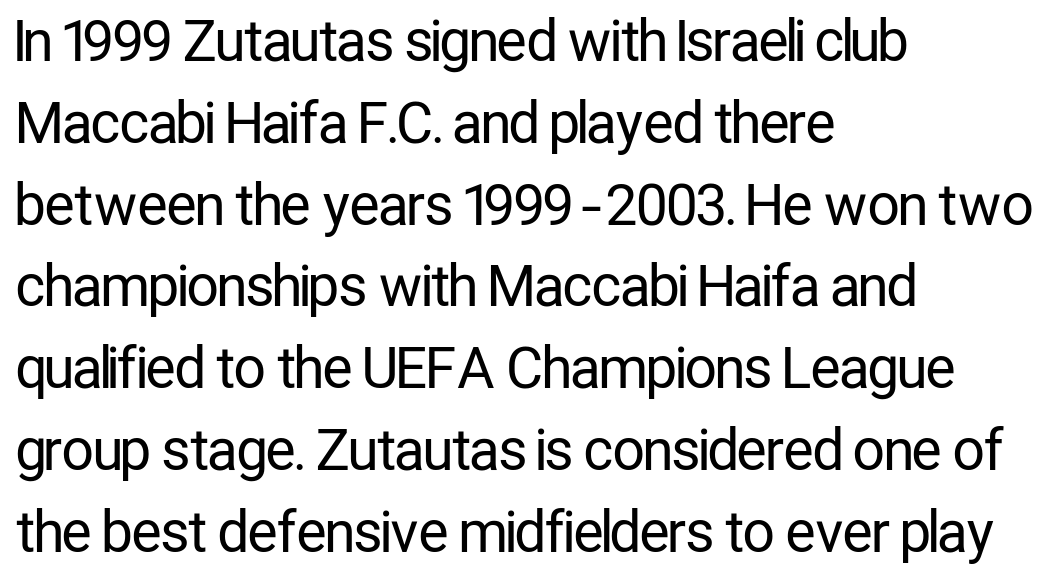
Here the glyphs are tracked normally, forming tight word shapes. No word sits above an underline. The face looks like a standard text weight, possibly lighter. This sample uses a sans-serif face. The typesetter chose a ragged-right arrangement here.
